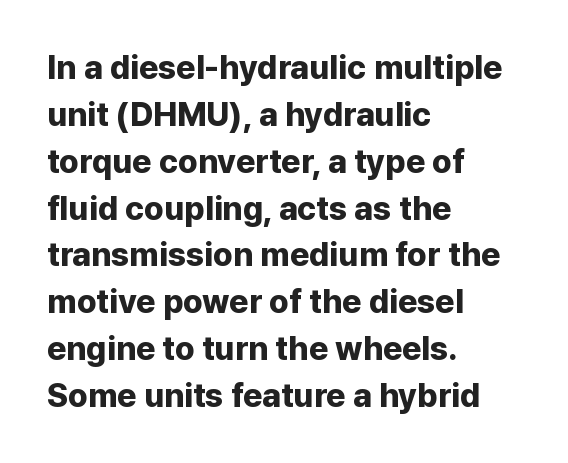
The image shows 33 px bold sans-serif type, upright; set left-aligned, normal line spacing (1.42x), normal letter spacing, not underlined; low stroke contrast and a medium x-height.
